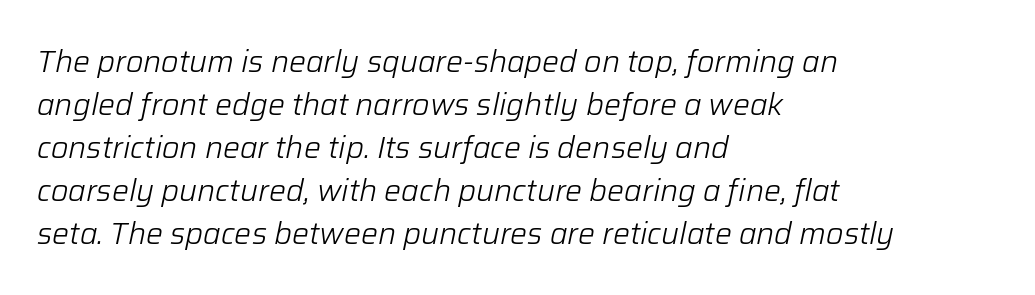
The image shows 30 px light type, italic (leaning right); set left-aligned, normal line spacing (1.43x), normal letter spacing, not underlined; low stroke contrast and a medium x-height.
